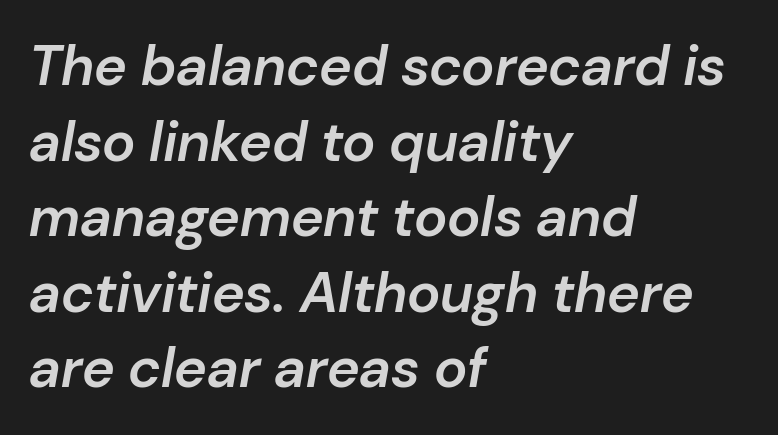
The image shows 56 px semibold type, italic (leaning right); set left-aligned, normal line spacing (1.35x), normal letter spacing, not underlined; low stroke contrast and a medium x-height.
